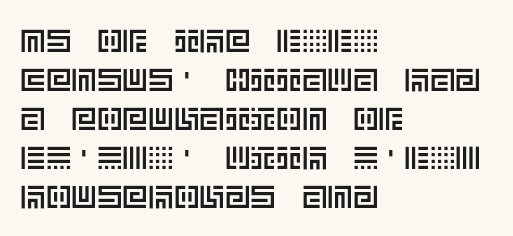
Q: Is the text italic (slanted)? A: No, it is upright.
Q: Is the text underlined? A: No.
Q: How is the paragraph aligned? A: Left-aligned.
Q: Is the spacing between letters normal or unusually wide? A: Normal.
Q: Width (condensed, normal, or wide)? A: Normal.
Q: x-height? A: Large.
